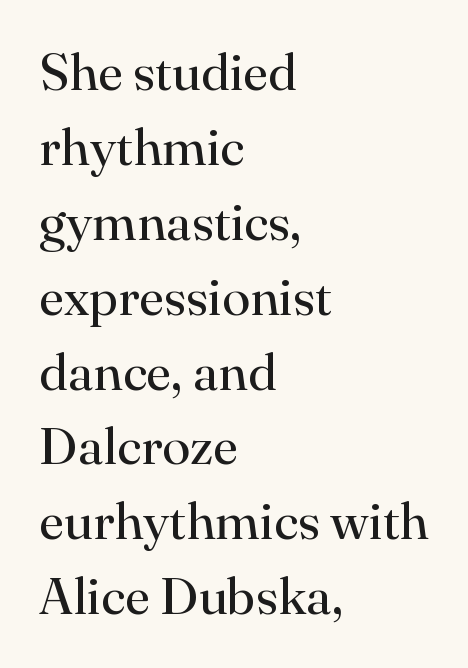
The image shows 52 px regular-weight serif type, upright; set left-aligned, normal line spacing (1.44x), normal letter spacing, not underlined; high stroke contrast and a small x-height.
